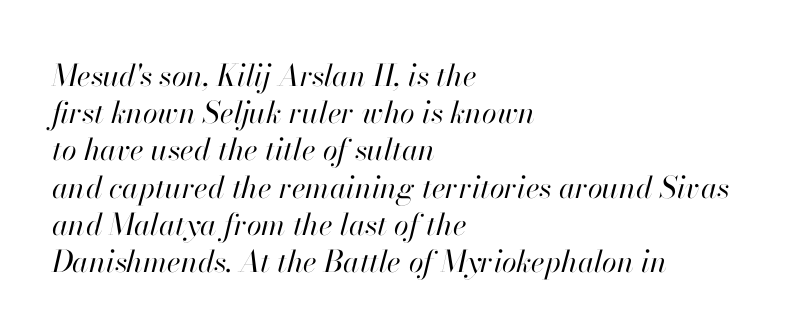
In CSS terms this would be text-align: left. Nobody touched the tracking dial on this one. Varying glyph widths throughout — classic text-font behaviour. The letters look calm and open, with moderate or lighter stems. Is the type slanted? Yes — the strokes lean at a clear angle.
